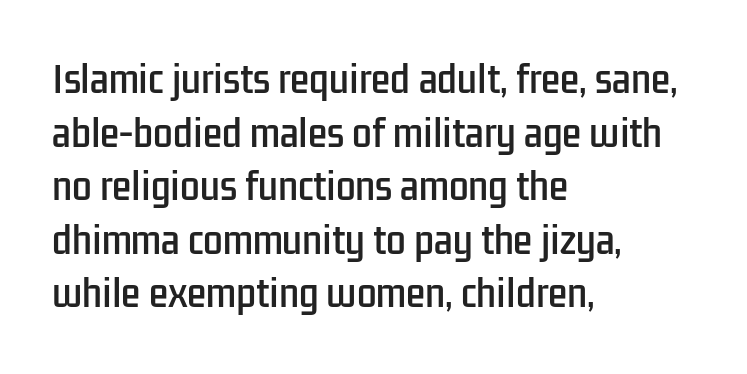
{"serif": "no", "italic": "no", "width": "condensed", "stroke_contrast": "low", "x_height": "medium", "monospaced": "no", "underline": "no", "align": "left", "line_spacing": "normal", "line_spacing_ratio": 1.53, "letter_spacing": "normal", "letter_spacing_em": 0.0, "glyph_px": 35}
